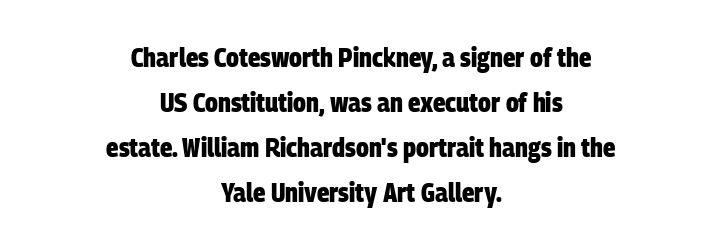
The image shows 26 px bold type; set centered, line spacing 1.73x, normal letter spacing, not underlined.
